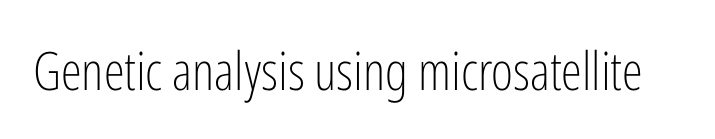
The image shows 53 px light, condensed sans-serif type, upright; set normal letter spacing, not underlined; low stroke contrast and a medium x-height.
